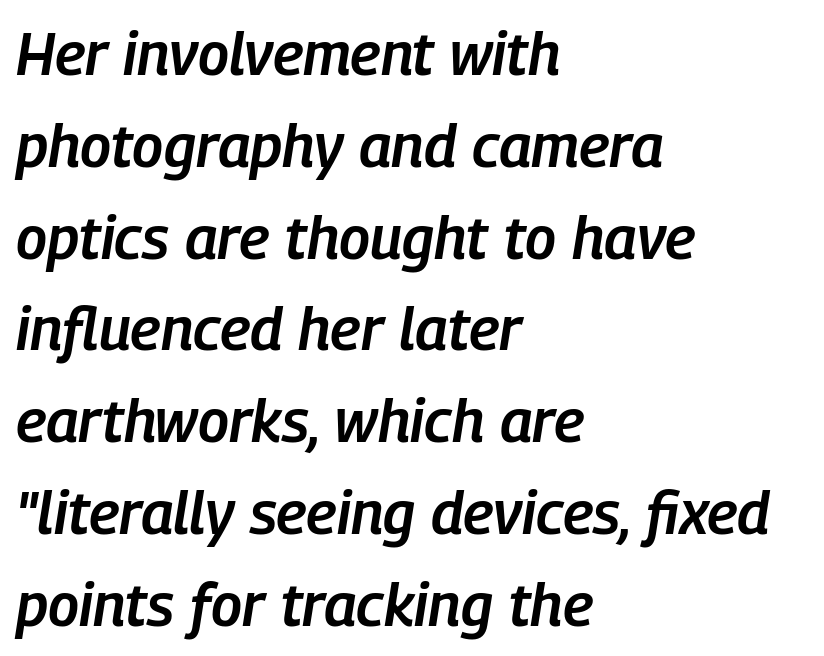
{"italic": "yes", "lean": "right", "slant_degrees": 9, "bold": "semi", "weight": "semibold", "width": "condensed", "stroke_contrast": "low", "x_height": "medium", "monospaced": "no", "underline": "no", "align": "left", "line_spacing": "normal", "line_spacing_ratio": 1.53, "letter_spacing": "normal", "letter_spacing_em": 0.0, "glyph_px": 60}
